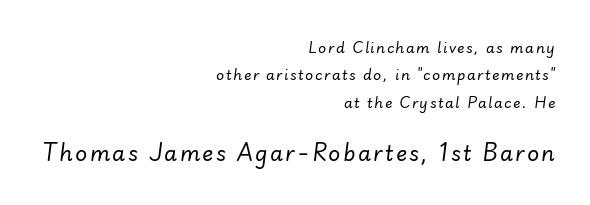
The image shows 21 px text type, italic (leaning right); set right-aligned, loose line spacing (1.96x), not underlined; the second (bottom) block is 1.5x larger.
